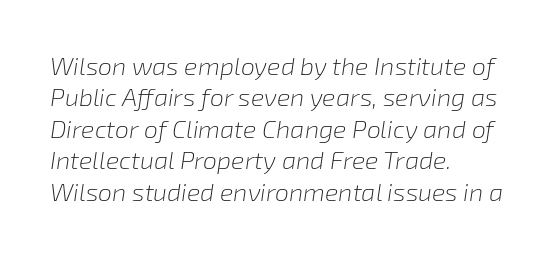
Emphasis-style slanted type is in use. Beneath every word, the page is bare. This is not heavy type; no bold has been used. Characters follow at the spacing the type designer built in. Compared with typical paragraphs, the rows here are spaced about the same.
